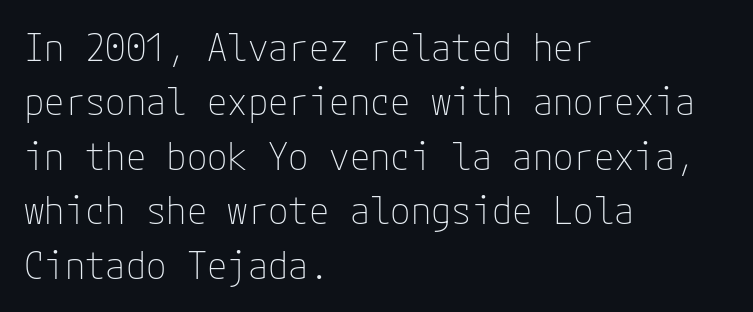
{"serif": "no", "italic": "no", "bold": "no", "weight": "thin", "width": "normal", "stroke_contrast": "low", "x_height": "medium", "underline": "no", "align": "left", "line_spacing": "normal", "line_spacing_ratio": 1.47, "letter_spacing": "normal", "letter_spacing_em": 0.0, "glyph_px": 37}
